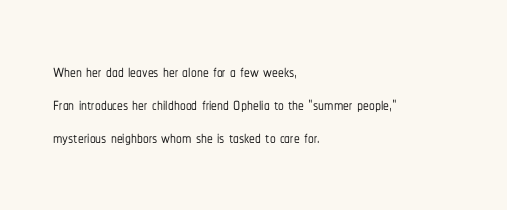
Plain, unruled lines of type. Letter spacing: default. Quick note: interline space is typical. Does the lettering tilt? It doesn't — this is upright. One-word summary of the alignment: left.
